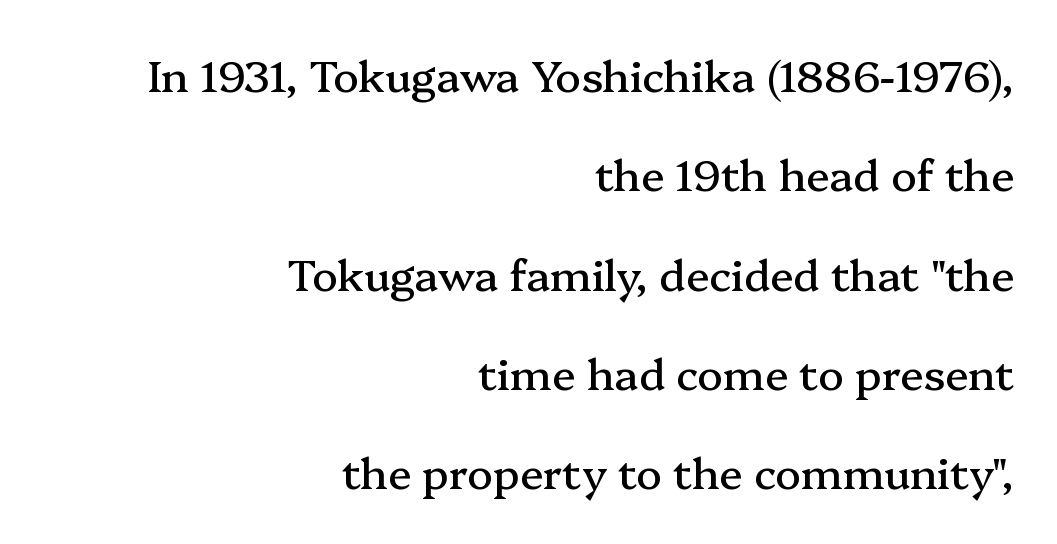
The image shows 43 px serif type, upright; set right-aligned, loose line spacing (2.31x), normal letter spacing, not underlined; medium stroke contrast and a medium x-height.
